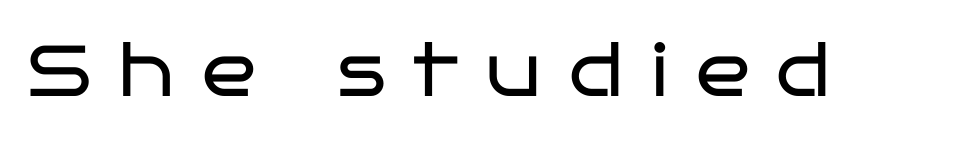
Characters follow at a spacing far wider than the type designer built in. Weight class: somewhere from thin through regular. A sans-serif font was chosen for this passage. Italic? Not at all — the glyphs are vertical. Here the designer chose a conventional face with non-uniform glyph widths. Words float on clear page, feet unadorned.
